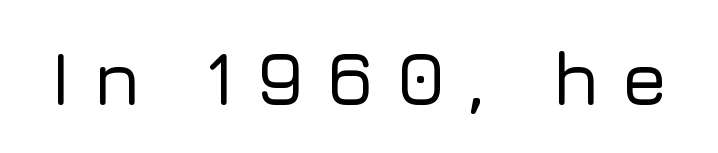
The image shows 76 px sans-serif type, upright; set unusually wide letter spacing (+0.28 em), not underlined; low stroke contrast and a medium x-height.
